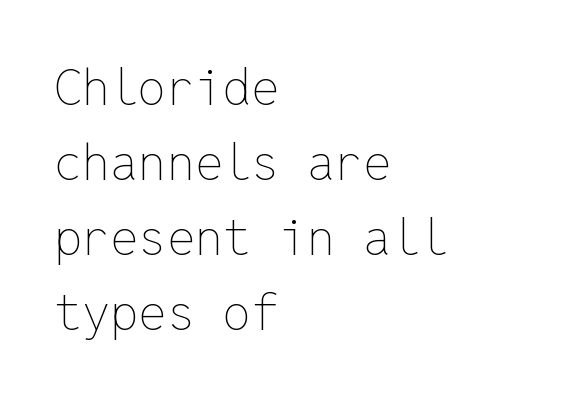
The image shows 50 px thin type, upright, monospaced; set left-aligned, normal line spacing (1.5x), normal letter spacing, not underlined; low stroke contrast and a medium x-height.
